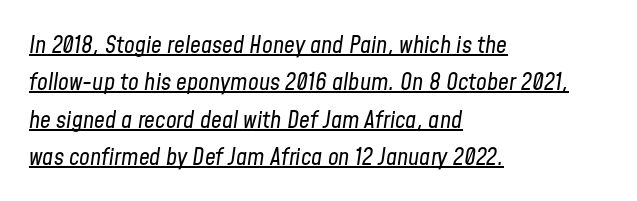
Q: Is the text bold? A: No.
Q: Is the text italic (slanted)? A: Yes, it leans right by about 8 degrees.
Q: Is the text underlined? A: Yes.
Q: How is the paragraph aligned? A: Left-aligned.
Q: Is the spacing between letters normal or unusually wide? A: Normal.
Q: Is the spacing between lines tight, normal or loose? A: Normal.
